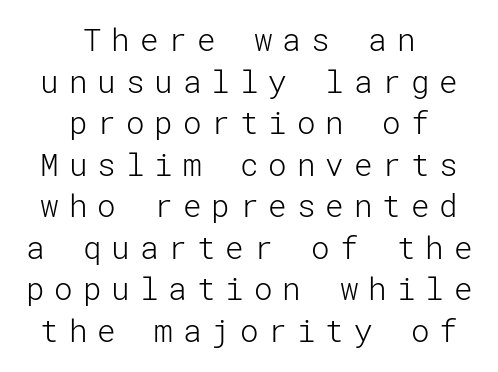
Q: Is the text bold? A: No.
Q: Is the text italic (slanted)? A: No, it is upright.
Q: Is the typeface a serif or a sans-serif typeface? A: Sans-serif.
Q: Is the text underlined? A: No.
Q: How is the paragraph aligned? A: Centered.
Q: Is the spacing between letters normal or unusually wide? A: Unusually wide.
Q: Is the spacing between lines tight, normal or loose? A: Normal.
Q: Width (condensed, normal, or wide)? A: Normal.
Q: Stroke contrast? A: Low.
Q: x-height? A: Medium.
